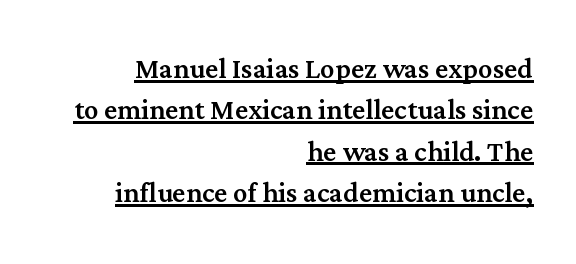
Looks like someone drew a line under every word here. Is this a fixed-width face? No — the glyphs have proportional, varying widths. Italic: no, the glyphs are upright roman. The text block is weighted toward the right margin, trailing off unevenly leftward.
